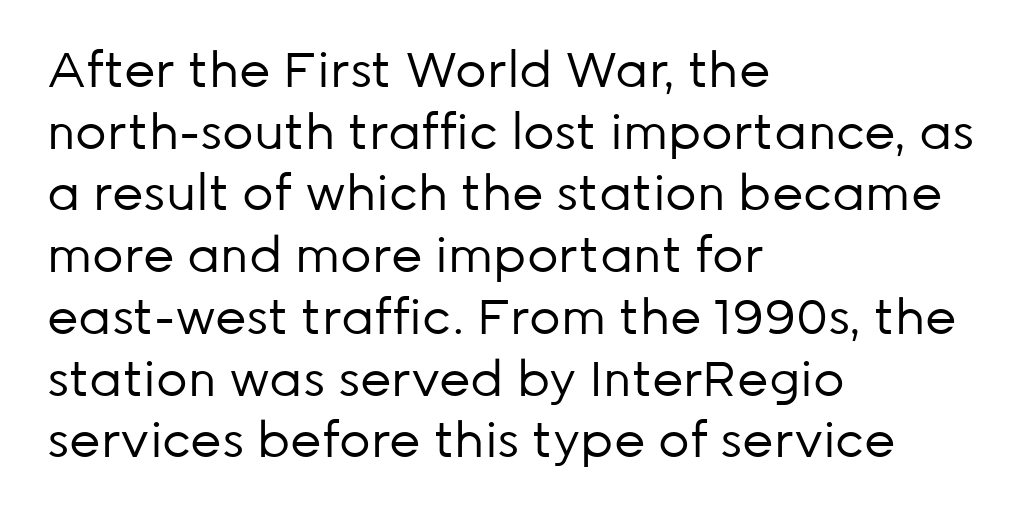
All the whitespace from short lines collects on the right. These glyphs show unthickened strokes, regular width or finer. Looks like regular typesetting: each glyph gets only the width it needs. Underline: absent. The gaps between neighbouring characters are ordinary and unremarkable.
